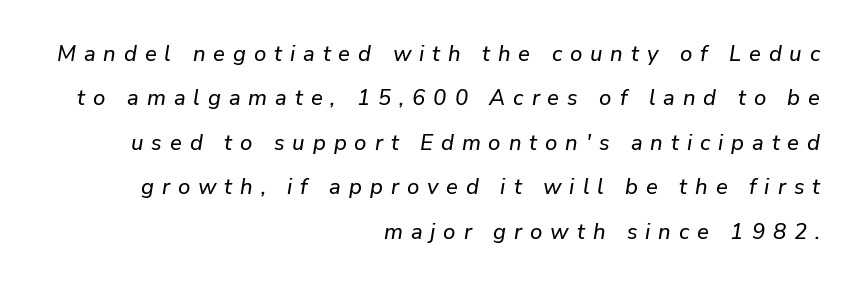
Between one letter and the next there's a generous, obvious gap. Airy leading. Slant detected: the letters are inclined. All the whitespace from short lines collects on the left. Words float on clear page, feet unadorned.
